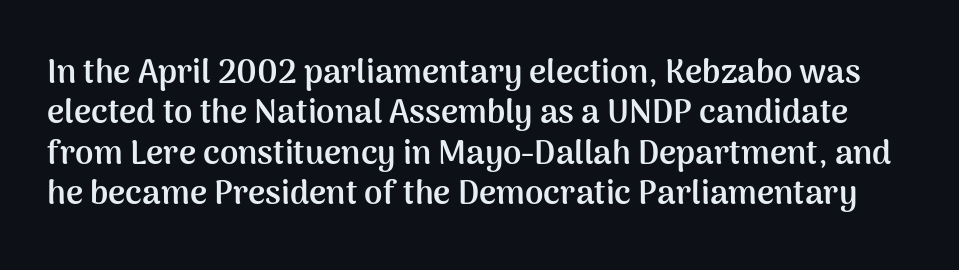
The image shows 33 px semibold sans-serif type, upright; set line spacing 1.22x, normal letter spacing, not underlined; medium stroke contrast and a medium x-height.
